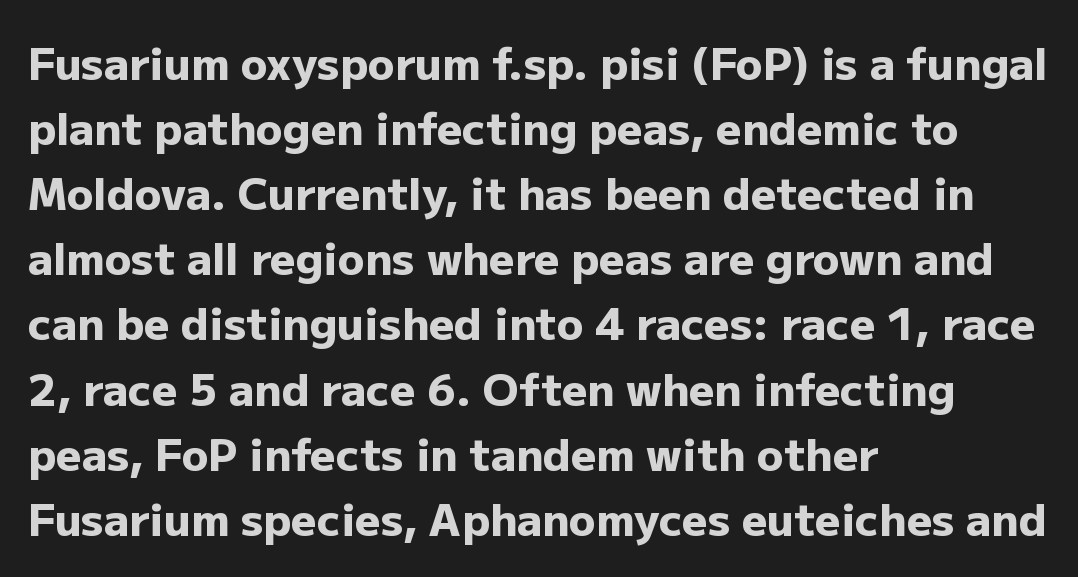
Q: Is the text bold? A: Yes.
Q: Is the text italic (slanted)? A: No, it is upright.
Q: Is the typeface a serif or a sans-serif typeface? A: Sans-serif.
Q: Is the text underlined? A: No.
Q: How is the paragraph aligned? A: Left-aligned.
Q: Is the spacing between letters normal or unusually wide? A: Normal.
Q: Is the spacing between lines tight, normal or loose? A: Normal.
Q: Width (condensed, normal, or wide)? A: Normal.
Q: Stroke contrast? A: Low.
Q: x-height? A: Medium.
Q: Monospaced? A: No.
